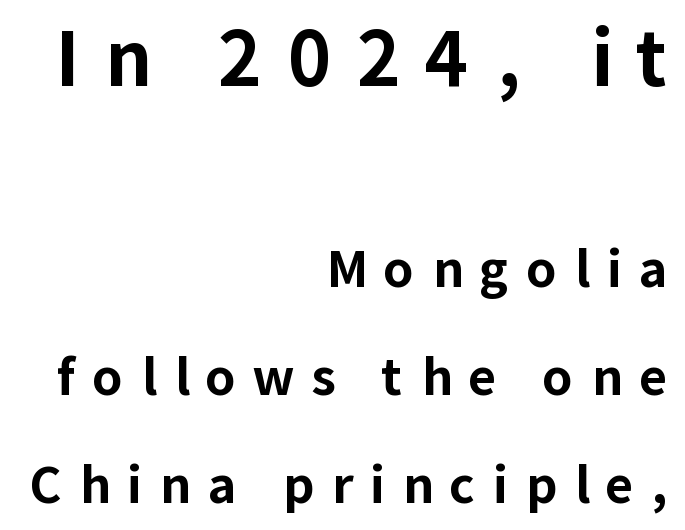
{"serif": "no", "italic": "no", "bold": "yes", "weight": "bold", "width": "normal", "stroke_contrast": "low", "x_height": "medium", "monospaced": "no", "underline": "no", "align": "right", "line_spacing": "loose", "line_spacing_ratio": 2.21, "letter_spacing": "wide", "letter_spacing_em": 0.35, "larger_block": "first", "size_ratio": 1.51, "glyph_px": 74}
